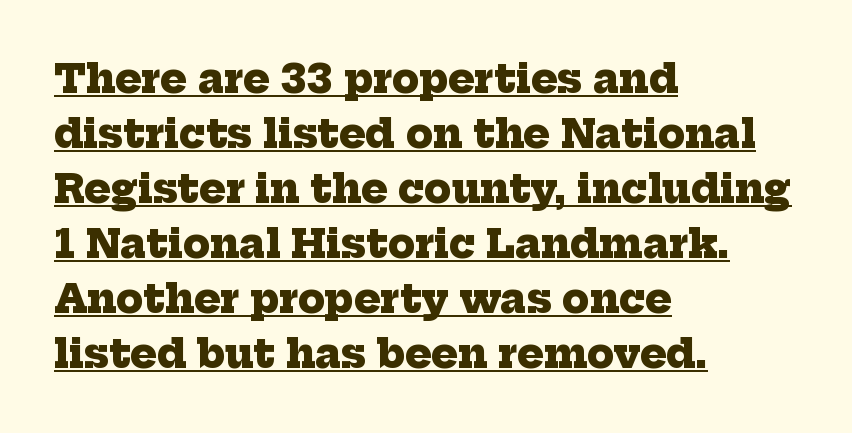
The image shows 39 px heavy serif type; set left-aligned, normal line spacing (1.41x), normal letter spacing, underlined; low stroke contrast and a medium x-height.
